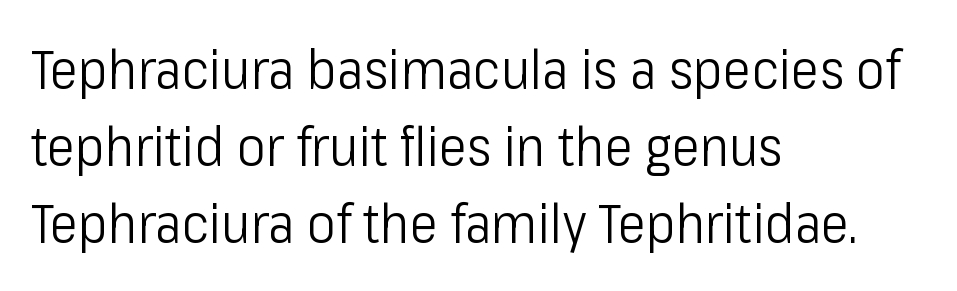
The image shows 54 px light, condensed sans-serif type, upright; set left-aligned, normal line spacing (1.43x), normal letter spacing, not underlined; low stroke contrast and a medium x-height.
